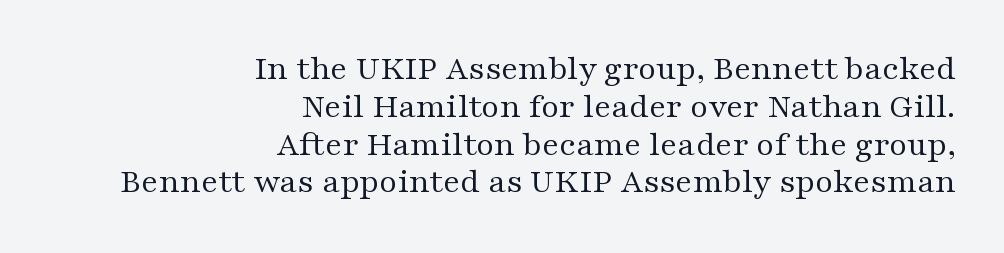
The image shows 35 px regular-weight, wide serif type, upright; set right-aligned, tight line spacing (1.08x), normal letter spacing, not underlined; medium stroke contrast and a medium x-height.
